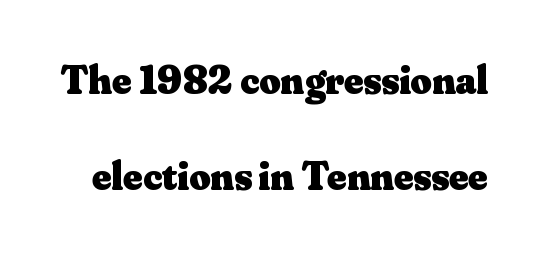
Vertically, the passage feels expansive, rows floating well apart. Students, note that the glyphs here touch the page at normal intervals. Glance below the letters and you will spot only blank space. Notice how the stems are strictly vertical — no italics here. These lines are rendered in a variable-pitch font.
